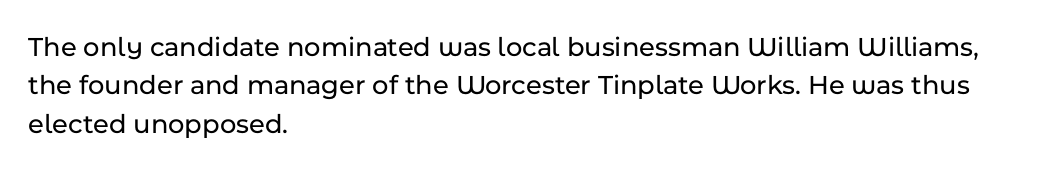
Q: Is the text italic (slanted)? A: No, it is upright.
Q: Is the typeface a serif or a sans-serif typeface? A: Sans-serif.
Q: Is the text underlined? A: No.
Q: How is the paragraph aligned? A: Left-aligned.
Q: Is the spacing between letters normal or unusually wide? A: Normal.
Q: Is the spacing between lines tight, normal or loose? A: Normal.
Q: Width (condensed, normal, or wide)? A: Normal.
Q: Stroke contrast? A: Low.
Q: x-height? A: Medium.
Q: Monospaced? A: No.
